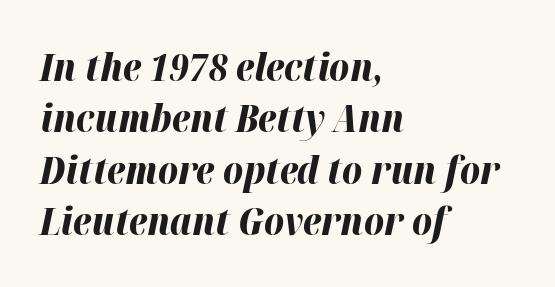
The image shows 38 px bold type, italic (leaning right); set left-aligned, normal line spacing (1.35x), normal letter spacing, not underlined; high stroke contrast and a medium x-height.
